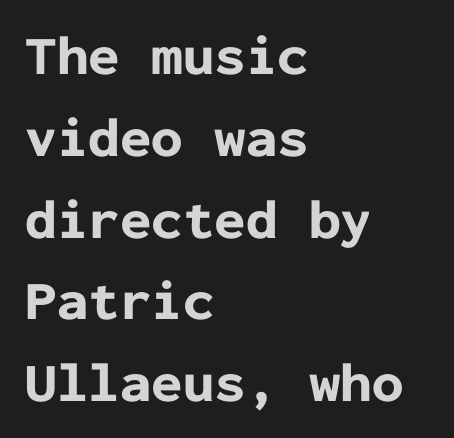
The image shows 56 px bold sans-serif type, upright, monospaced; set left-aligned, normal line spacing (1.46x), normal letter spacing, not underlined; low stroke contrast and a medium x-height.
